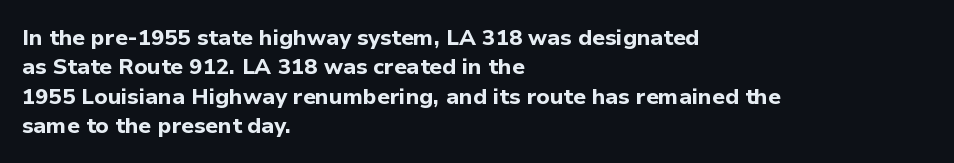
Q: Is the text bold? A: Yes.
Q: Is the text italic (slanted)? A: No, it is upright.
Q: Is the text underlined? A: No.
Q: How is the paragraph aligned? A: Left-aligned.
Q: Is the spacing between letters normal or unusually wide? A: Normal.
Q: Is the spacing between lines tight, normal or loose? A: Normal.
